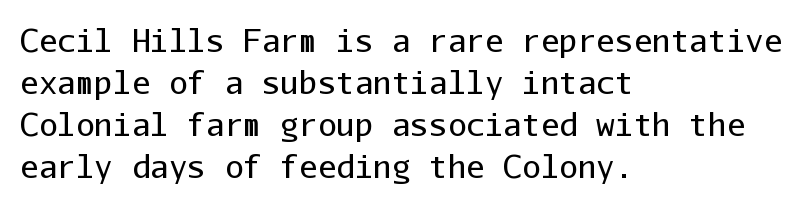
Q: Is the text bold? A: No.
Q: Is the text italic (slanted)? A: No, it is upright.
Q: Is the typeface a serif or a sans-serif typeface? A: Sans-serif.
Q: Is the text underlined? A: No.
Q: How is the paragraph aligned? A: Left-aligned.
Q: Is the spacing between letters normal or unusually wide? A: Normal.
Q: Is the spacing between lines tight, normal or loose? A: Normal.
Q: Width (condensed, normal, or wide)? A: Normal.
Q: Stroke contrast? A: Low.
Q: x-height? A: Medium.
Q: Monospaced? A: Yes.
